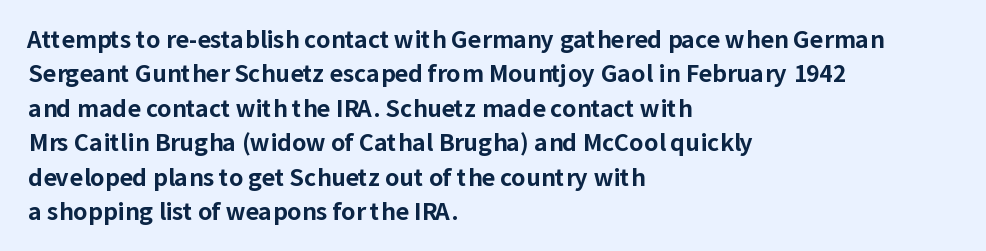
Q: Is the text bold? A: Yes.
Q: Is the text italic (slanted)? A: No, it is upright.
Q: Is the text underlined? A: No.
Q: How is the paragraph aligned? A: Left-aligned.
Q: Is the spacing between letters normal or unusually wide? A: Normal.
Q: Is the spacing between lines tight, normal or loose? A: Normal.
